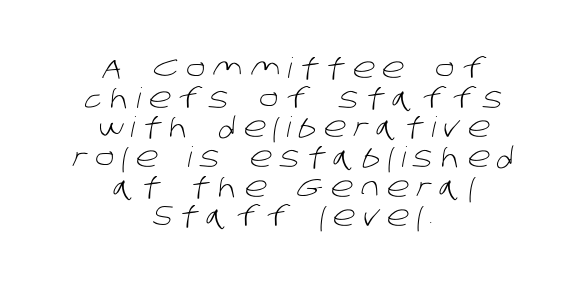
Q: Is the text bold? A: No.
Q: Is the typeface a serif or a sans-serif typeface? A: Sans-serif.
Q: Is the text underlined? A: No.
Q: How is the paragraph aligned? A: Centered.
Q: Is the spacing between letters normal or unusually wide? A: Unusually wide.
Q: Is the spacing between lines tight, normal or loose? A: Tight.
Q: Width (condensed, normal, or wide)? A: Normal.
Q: Stroke contrast? A: Low.
Q: x-height? A: Large.
Q: Monospaced? A: No.
